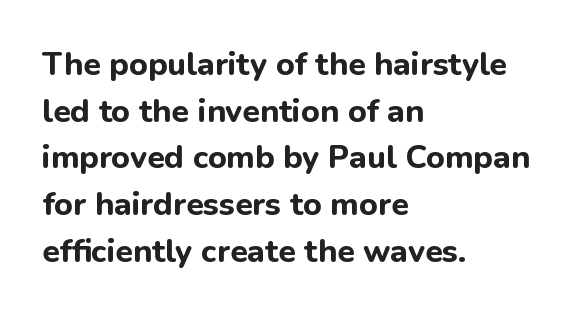
{"serif": "no", "italic": "no", "bold": "yes", "weight": "bold", "width": "normal", "stroke_contrast": "low", "x_height": "medium", "monospaced": "no", "underline": "no", "align": "left", "line_spacing": "normal", "line_spacing_ratio": 1.46, "letter_spacing": "normal", "letter_spacing_em": 0.0, "glyph_px": 32}
